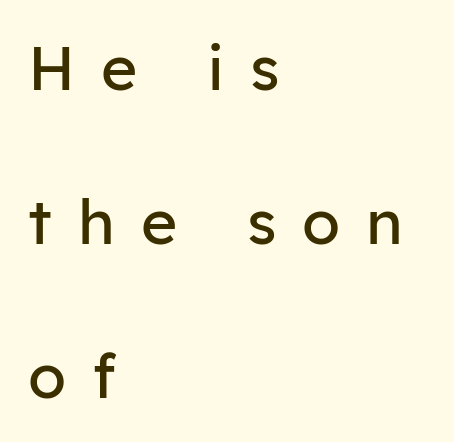
Unlike italic type, these characters show no tilt at all. Students, observe: this is what heavily led, spacious text looks like. All the whitespace from short lines collects on the right. A typesetter would call this proportional, since set widths differ per character.
